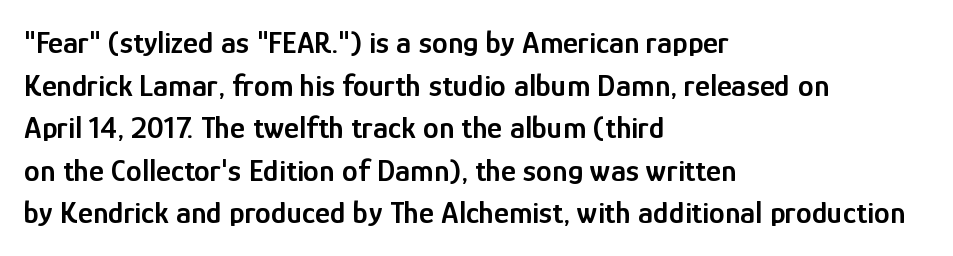
The image shows 32 px semibold, condensed sans-serif type, upright; set left-aligned, normal line spacing (1.33x), normal letter spacing, not underlined; low stroke contrast and a medium x-height.
